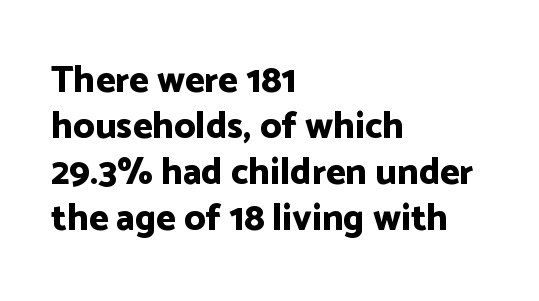
{"serif": "no", "italic": "no", "bold": "yes", "weight": "bold", "width": "normal", "stroke_contrast": "low", "x_height": "medium", "monospaced": "no", "underline": "no", "align": "left", "line_spacing_ratio": 1.24, "letter_spacing": "normal", "letter_spacing_em": 0.0, "glyph_px": 37}
